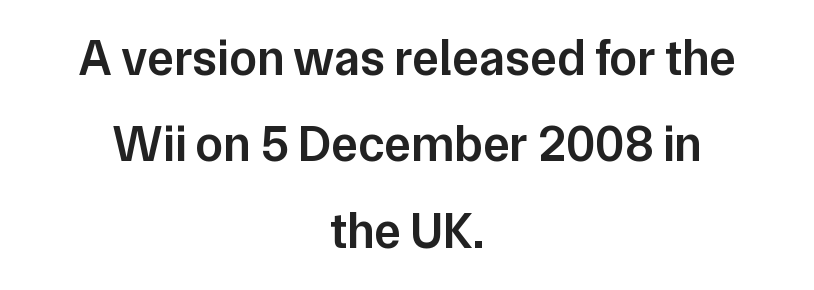
The whitespace from short lines is split evenly between both sides. Proportional: the letters do not fall into vertical columns. Bare-footed words on every line. The horizontal fit of the characters is conventional and even. Style check: upright. As a designer I'd log this as weight 600, semibold.
